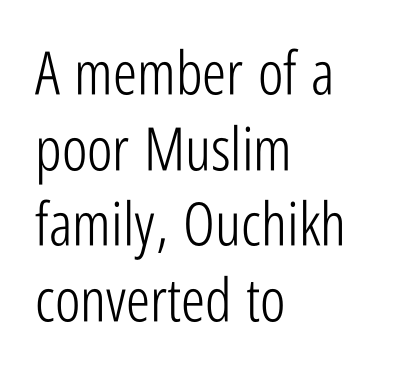
The image shows 60 px light, condensed sans-serif type, upright; set left-aligned, normal line spacing (1.26x), normal letter spacing, not underlined; low stroke contrast and a medium x-height.
